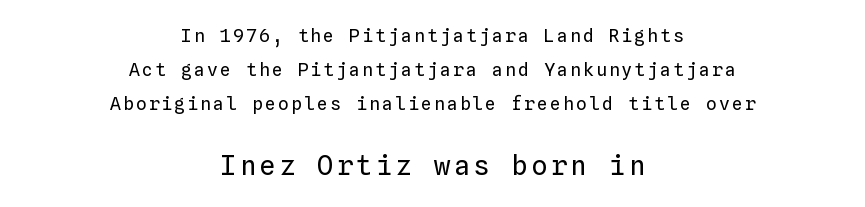
{"italic": "no", "bold": "no", "underline": "no", "align": "center", "line_spacing": "loose", "line_spacing_ratio": 1.9, "larger_block": "second", "size_ratio": 1.5, "glyph_px": 27}
